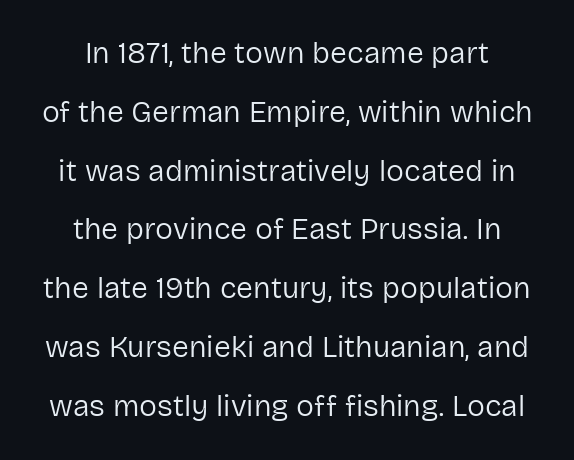
The image shows 30 px regular-weight sans-serif type, upright; set centered, loose line spacing (1.96x), normal letter spacing, not underlined; low stroke contrast and a medium x-height.
